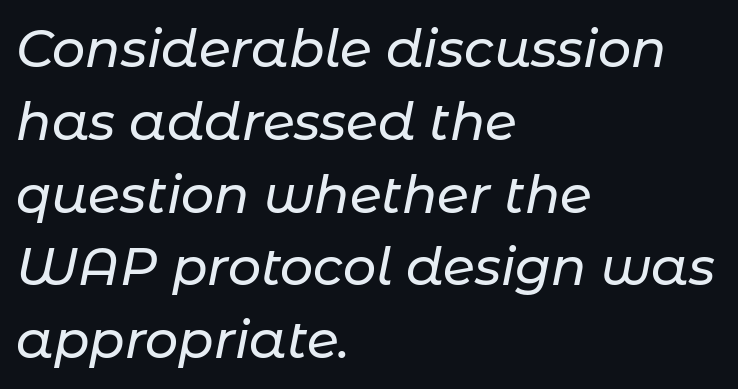
Q: Is the text italic (slanted)? A: Yes, it leans right by about 11 degrees.
Q: Is the text underlined? A: No.
Q: How is the paragraph aligned? A: Left-aligned.
Q: Is the spacing between letters normal or unusually wide? A: Normal.
Q: Is the spacing between lines tight, normal or loose? A: Normal.
Q: Width (condensed, normal, or wide)? A: Normal.
Q: Stroke contrast? A: Low.
Q: x-height? A: Medium.
Q: Monospaced? A: No.
